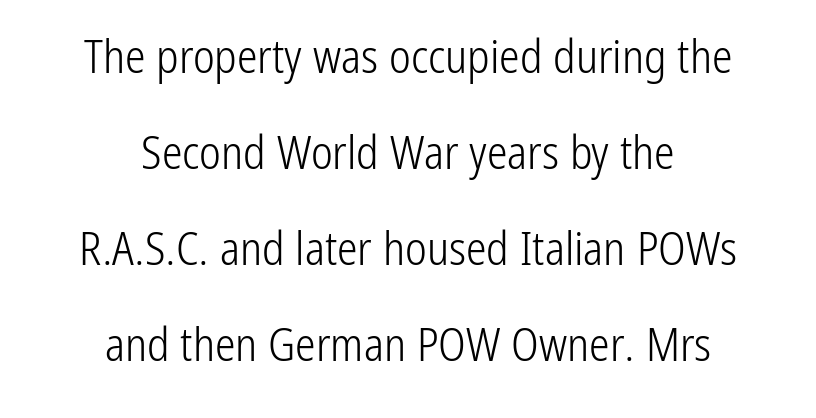
Q: Is the text bold? A: No.
Q: Is the text italic (slanted)? A: No, it is upright.
Q: Is the typeface a serif or a sans-serif typeface? A: Sans-serif.
Q: Is the text underlined? A: No.
Q: How is the paragraph aligned? A: Centered.
Q: Is the spacing between letters normal or unusually wide? A: Normal.
Q: Is the spacing between lines tight, normal or loose? A: Loose.
Q: Width (condensed, normal, or wide)? A: Condensed.
Q: Stroke contrast? A: Low.
Q: x-height? A: Medium.
Q: Monospaced? A: No.
